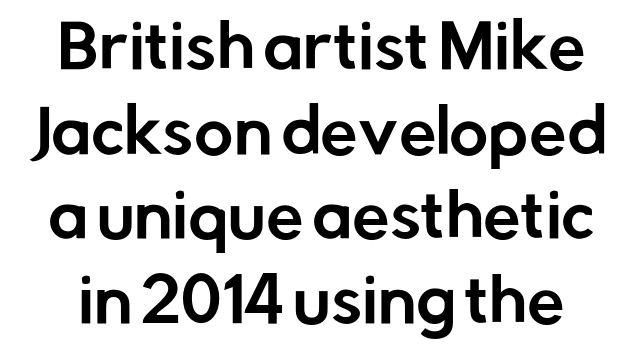
Q: Is the text italic (slanted)? A: No, it is upright.
Q: Is the typeface a serif or a sans-serif typeface? A: Sans-serif.
Q: Is the text underlined? A: No.
Q: Is the spacing between letters normal or unusually wide? A: Normal.
Q: Is the spacing between lines tight, normal or loose? A: Normal.
Q: Width (condensed, normal, or wide)? A: Normal.
Q: Stroke contrast? A: Low.
Q: x-height? A: Medium.
Q: Monospaced? A: No.
